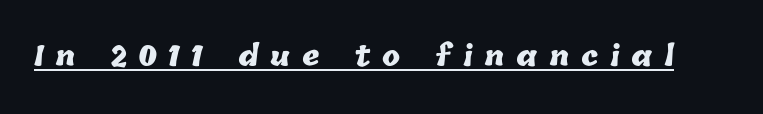
The image shows 27 px bold type; set unusually wide letter spacing (+0.43 em), underlined.
